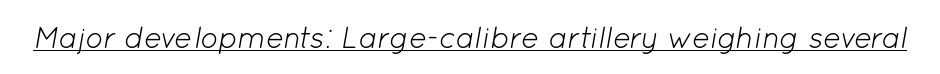
{"italic": "yes", "lean": "right", "slant_degrees": 12, "bold": "no", "weight": "light", "width": "normal", "stroke_contrast": "low", "x_height": "medium", "monospaced": "no", "underline": "yes", "letter_spacing": "normal", "letter_spacing_em": 0.0, "glyph_px": 30}
